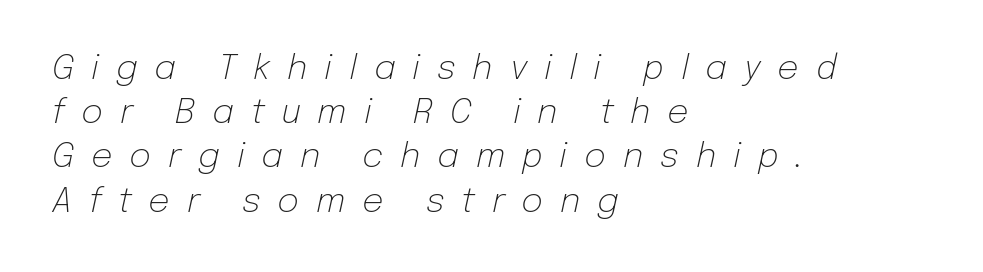
Students, observe: this is what conventionally led text looks like. The passage shown is not underscored anywhere. Would a proofreader flag this as italicized? Yes. Looks like regular typesetting: each glyph gets only the width it needs.
